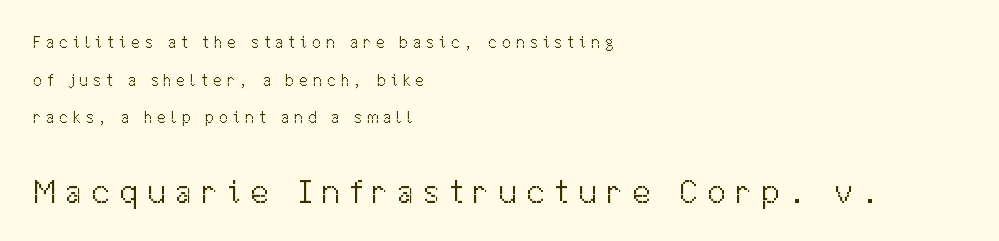
The image shows 34 px light sans-serif type, upright; set left-aligned, loose line spacing (2.21x), unusually wide letter spacing (+0.26 em), not underlined; the second (bottom) block is 2.0x larger; medium stroke contrast and a medium x-height.
